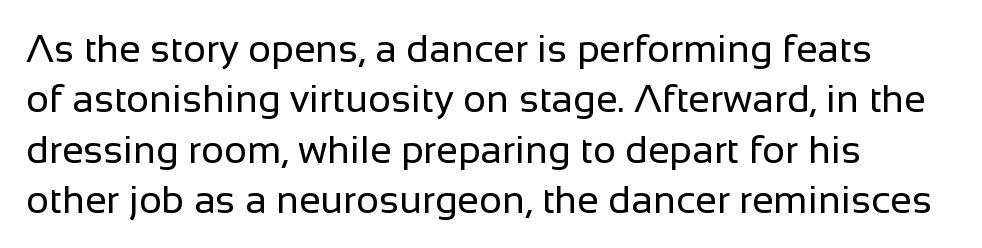
The image shows 39 px regular-weight sans-serif type, upright; set left-aligned, normal line spacing (1.29x), normal letter spacing, not underlined; low stroke contrast and a medium x-height.
